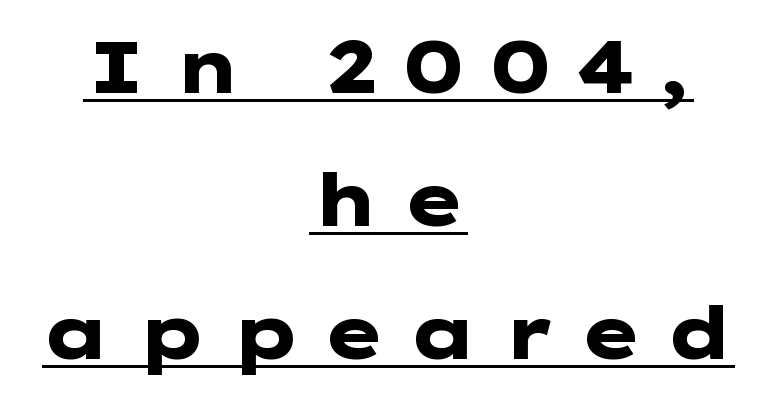
The image shows 74 px heavy, wide sans-serif type, upright; set centered, line spacing 1.8x, unusually wide letter spacing (+0.3 em), underlined; low stroke contrast and a medium x-height.
